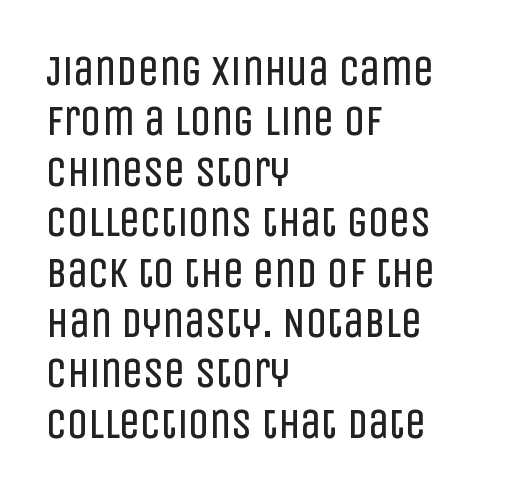
The image shows 42 px regular-weight, condensed sans-serif type, upright; set left-aligned, line spacing 1.2x, normal letter spacing, not underlined; low stroke contrast and a large x-height.
